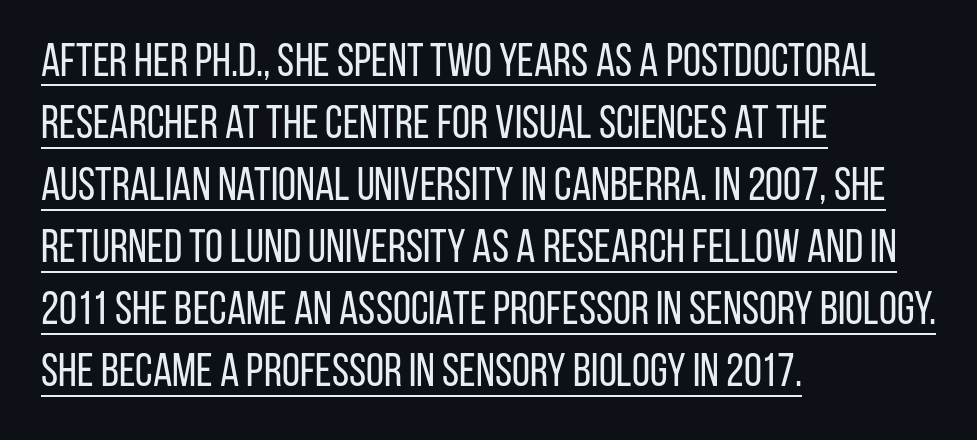
You could not count columns in this text — the font is proportionally spaced. The vertical gap from one line to the next is medium. Letters have the restrained weight of plain body copy at most. It's the straight-up-and-down kind of type. The glyphs are accompanied by a horizontal stroke just below them. Words appear dense and cohesive because spacing is normal.
